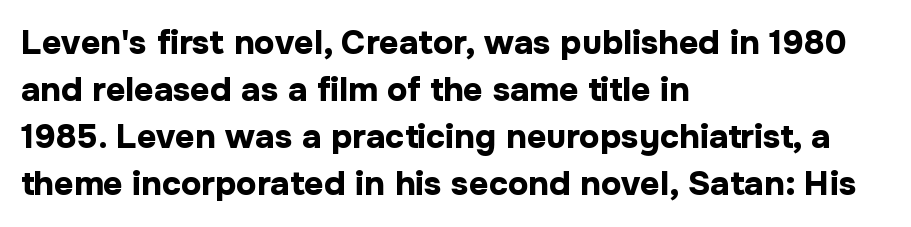
Q: Is the text bold? A: Yes.
Q: Is the text italic (slanted)? A: No, it is upright.
Q: Is the typeface a serif or a sans-serif typeface? A: Sans-serif.
Q: Is the text underlined? A: No.
Q: How is the paragraph aligned? A: Left-aligned.
Q: Is the spacing between letters normal or unusually wide? A: Normal.
Q: Is the spacing between lines tight, normal or loose? A: Normal.
Q: Width (condensed, normal, or wide)? A: Normal.
Q: Stroke contrast? A: Low.
Q: x-height? A: Medium.
Q: Monospaced? A: No.
